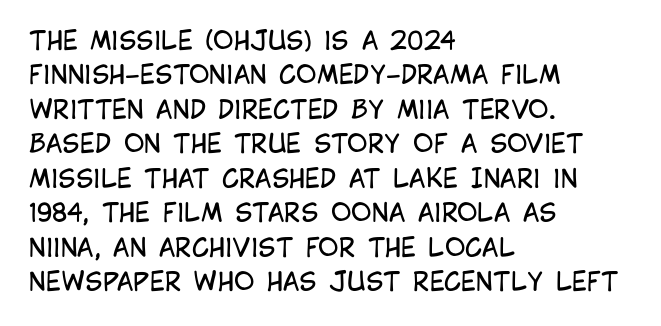
The image shows 25 px text type, upright; set left-aligned, normal line spacing (1.38x), normal letter spacing, not underlined.
